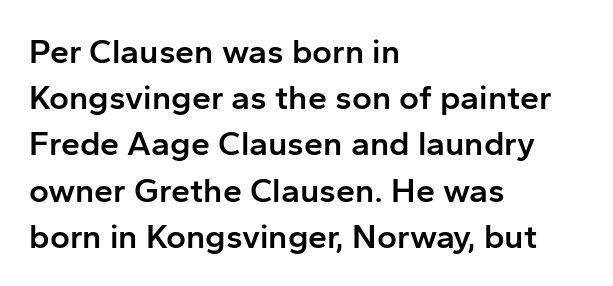
Proportional: the letters do not fall into vertical columns. Is the block centered? No — it sits flush against the left margin. This sample uses an upright cut, with every glyph sitting square on the baseline. This block has exactly the height ordinary leading produces. The baseline area is clear.
